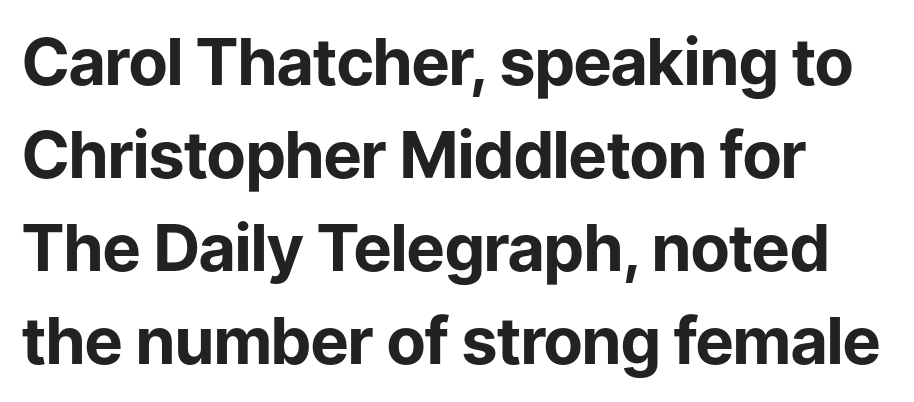
{"serif": "no", "italic": "no", "bold": "yes", "weight": "bold", "width": "normal", "stroke_contrast": "low", "x_height": "medium", "monospaced": "no", "underline": "no", "line_spacing": "normal", "line_spacing_ratio": 1.43, "letter_spacing": "normal", "letter_spacing_em": 0.0, "glyph_px": 65}
